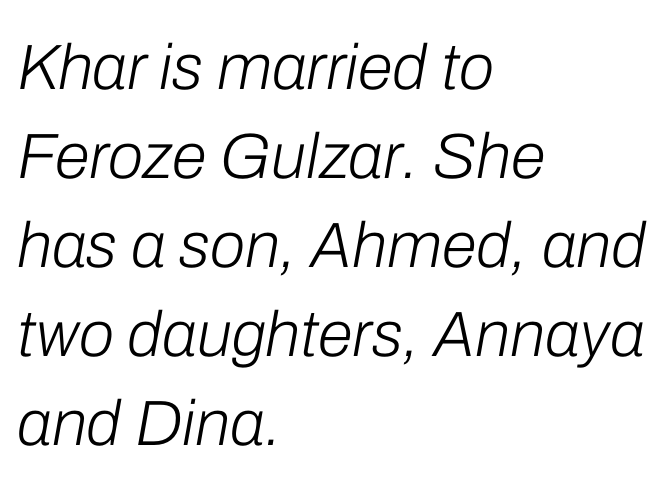
Q: Is the text bold? A: No.
Q: Is the text italic (slanted)? A: Yes, it leans right by about 10 degrees.
Q: Is the text underlined? A: No.
Q: How is the paragraph aligned? A: Left-aligned.
Q: Is the spacing between letters normal or unusually wide? A: Normal.
Q: Is the spacing between lines tight, normal or loose? A: Normal.
Q: Width (condensed, normal, or wide)? A: Normal.
Q: Stroke contrast? A: Low.
Q: x-height? A: Medium.
Q: Monospaced? A: No.
